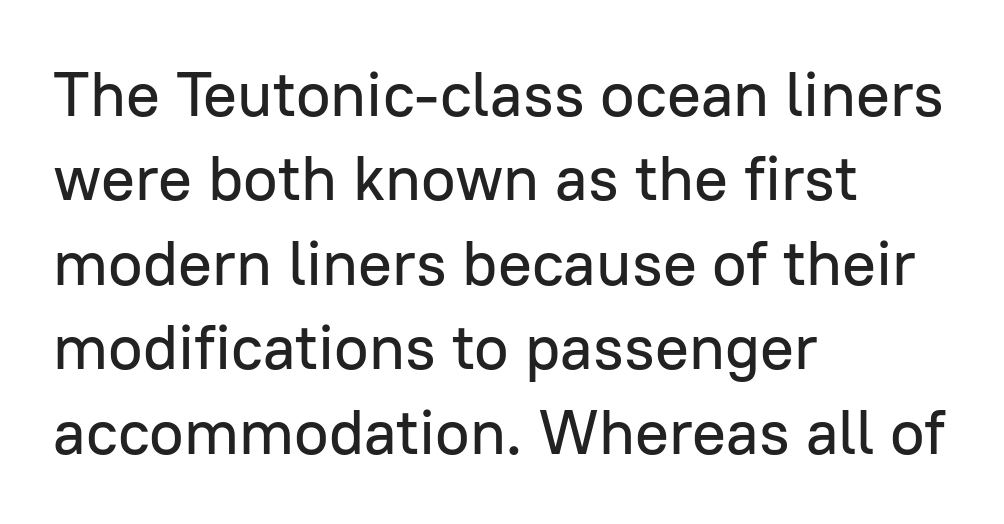
Q: Is the text italic (slanted)? A: No, it is upright.
Q: Is the typeface a serif or a sans-serif typeface? A: Sans-serif.
Q: Is the text underlined? A: No.
Q: How is the paragraph aligned? A: Left-aligned.
Q: Is the spacing between letters normal or unusually wide? A: Normal.
Q: Is the spacing between lines tight, normal or loose? A: Normal.
Q: Width (condensed, normal, or wide)? A: Normal.
Q: Stroke contrast? A: Low.
Q: x-height? A: Medium.
Q: Monospaced? A: No.
